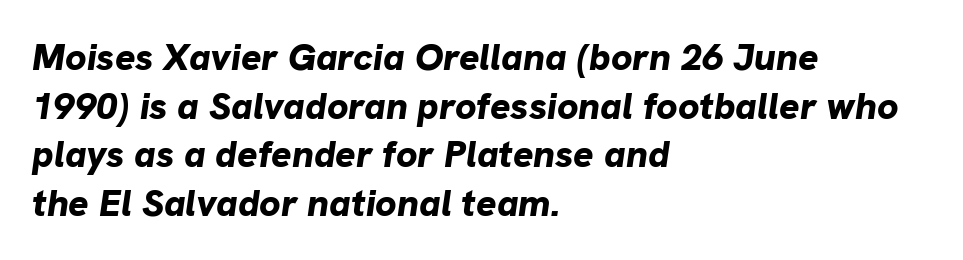
Q: Is the text bold? A: Yes.
Q: Is the text italic (slanted)? A: Yes, it leans right by about 8 degrees.
Q: Is the text underlined? A: No.
Q: How is the paragraph aligned? A: Left-aligned.
Q: Is the spacing between letters normal or unusually wide? A: Normal.
Q: Is the spacing between lines tight, normal or loose? A: Normal.
Q: Width (condensed, normal, or wide)? A: Normal.
Q: Stroke contrast? A: Low.
Q: x-height? A: Medium.
Q: Monospaced? A: No.
